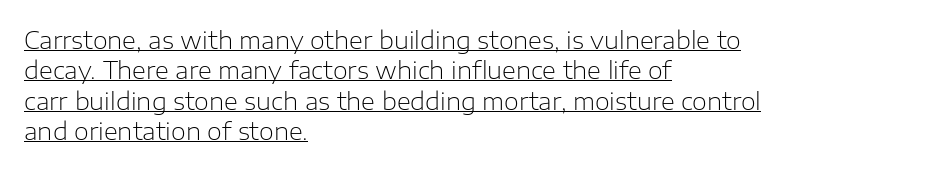
Q: Is the text bold? A: No.
Q: Is the text italic (slanted)? A: No, it is upright.
Q: Is the text underlined? A: Yes.
Q: How is the paragraph aligned? A: Left-aligned.
Q: Is the spacing between letters normal or unusually wide? A: Normal.
Q: Is the spacing between lines tight, normal or loose? A: Normal.
